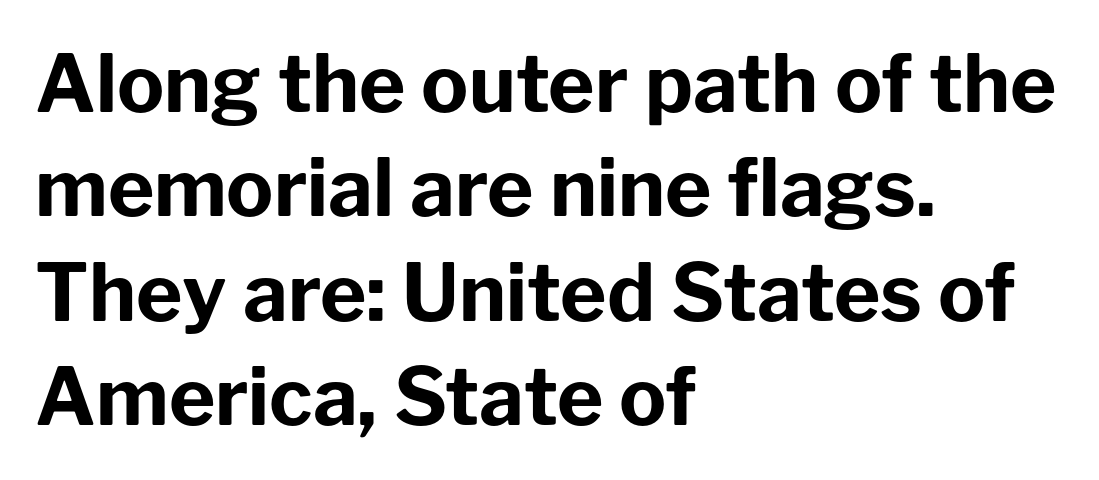
{"serif": "no", "italic": "no", "bold": "yes", "weight": "bold", "width": "normal", "stroke_contrast": "low", "x_height": "medium", "monospaced": "no", "underline": "no", "align": "left", "line_spacing": "normal", "line_spacing_ratio": 1.32, "letter_spacing": "normal", "letter_spacing_em": 0.0, "glyph_px": 79}
